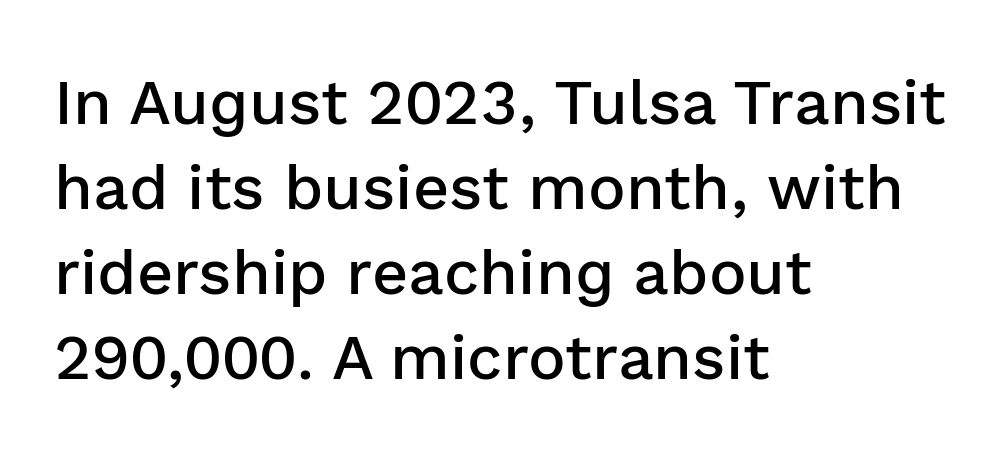
The image shows 63 px semibold sans-serif type, upright; set left-aligned, normal line spacing (1.35x), normal letter spacing, not underlined; low stroke contrast and a medium x-height.
